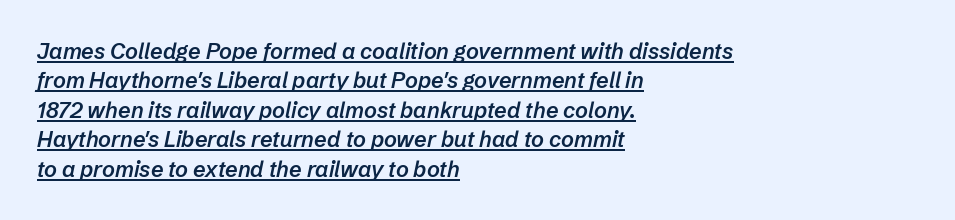
{"italic": "yes", "lean": "right", "slant_degrees": 12, "bold": "semi", "underline": "yes", "align": "left", "line_spacing": "normal", "line_spacing_ratio": 1.34, "letter_spacing": "normal", "letter_spacing_em": 0.0, "glyph_px": 22}
